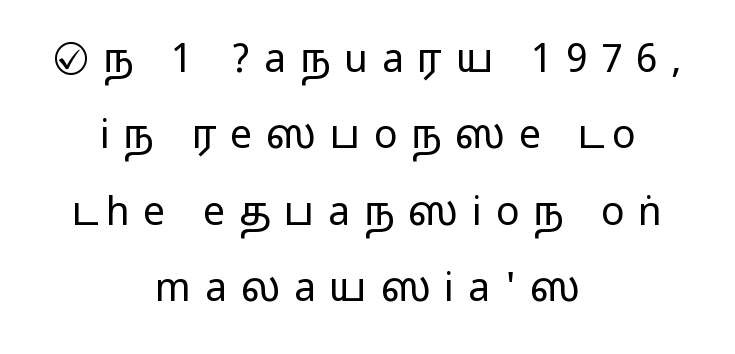
The image shows 39 px wide sans-serif type, upright; set centered, loose line spacing (1.96x), unusually wide letter spacing (+0.35 em), not underlined; medium stroke contrast.
